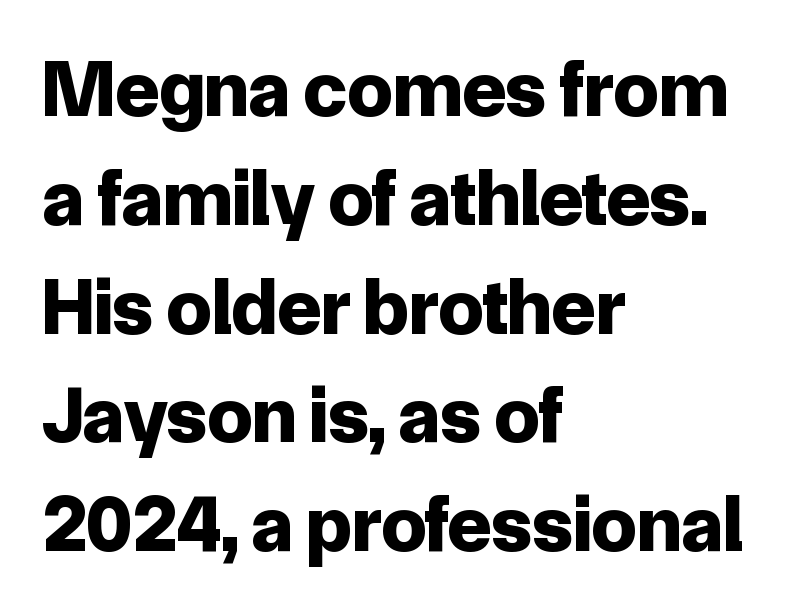
A dark, heavy texture on the line: the type is bold. These lines are set flush left with a ragged right edge. The face used here is proportionally spaced, like ordinary book or web type. The tracking reads as untouched default to a designer's eye. This sample uses a sans-serif face. The passage shown is not underscored anywhere.
